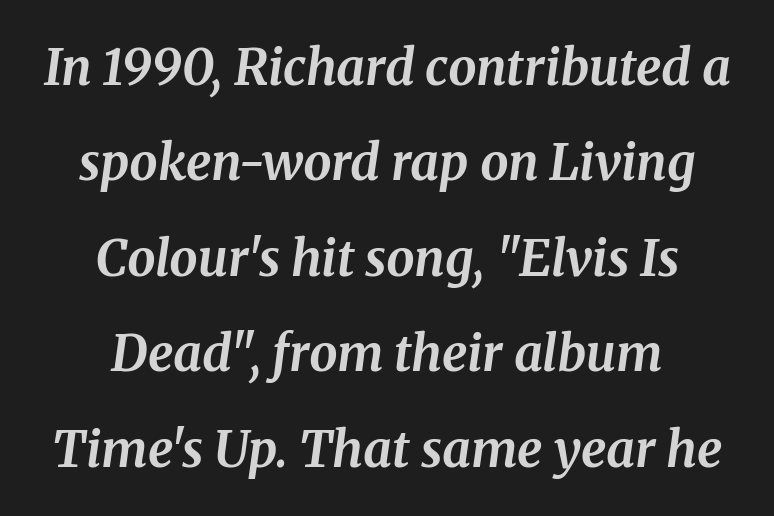
The image shows 50 px bold serif type, italic (leaning right); set centered, loose line spacing (1.91x), normal letter spacing, not underlined; medium stroke contrast and a medium x-height.
